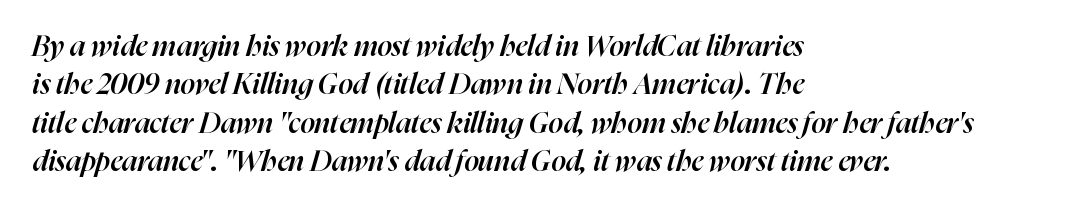
The image shows 29 px semibold type, italic (leaning right); set left-aligned, normal line spacing (1.32x), normal letter spacing, not underlined; high stroke contrast and a medium x-height.
